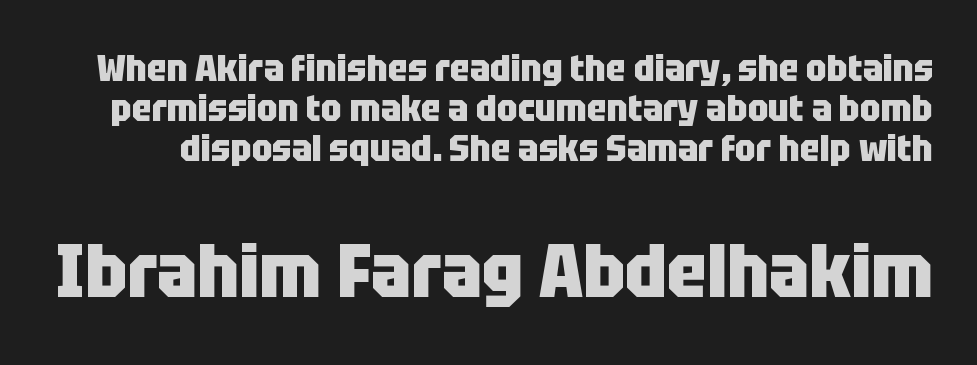
{"serif": "no", "italic": "no", "bold": "yes", "weight": "heavy", "width": "condensed", "stroke_contrast": "low", "x_height": "large", "monospaced": "no", "underline": "no", "line_spacing": "tight", "line_spacing_ratio": 1.08, "letter_spacing": "normal", "letter_spacing_em": 0.0, "larger_block": "second", "size_ratio": 2.0, "glyph_px": 74}
